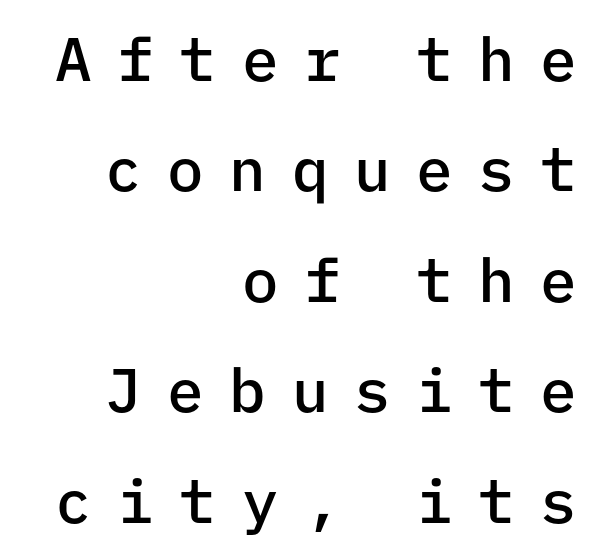
This sample uses an upright cut, with every glyph sitting square on the baseline. Does the weight exceed regular? Yes, but only to semibold. Display-style spreading of the glyphs; the letterfit is very open. Line ends are locked; line starts wander.
